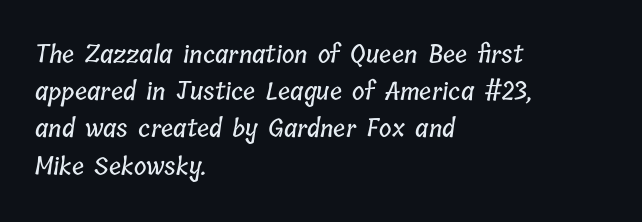
Q: Is the text underlined? A: No.
Q: How is the paragraph aligned? A: Left-aligned.
Q: Is the spacing between letters normal or unusually wide? A: Normal.
Q: Is the spacing between lines tight, normal or loose? A: Normal.
